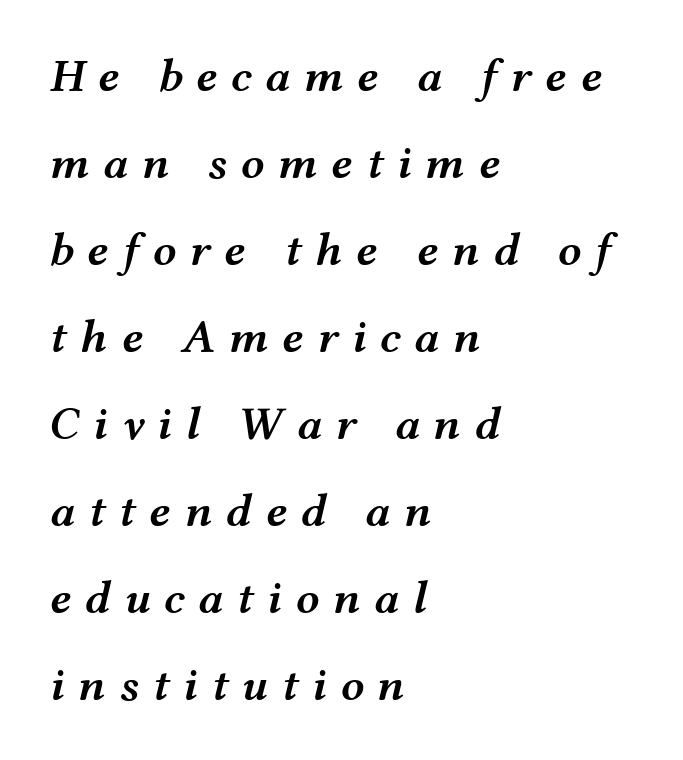
The image shows 47 px semibold, wide type, italic (leaning right); set left-aligned, line spacing 1.85x, unusually wide letter spacing (+0.28 em), not underlined; medium stroke contrast and a medium x-height.
